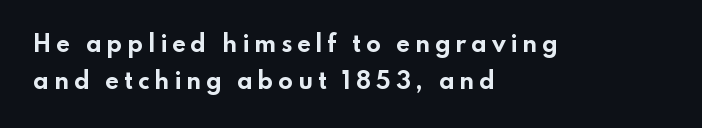
Where is the straight margin? On the left. Glyph-to-glyph distance is far greater than everyday printed text. Whoever set this chose a conventional vertical rhythm. This is roman type, the default non-slanted kind. Lines of text with bare space underneath. Each glyph is drawn with heavy, bold strokes.
